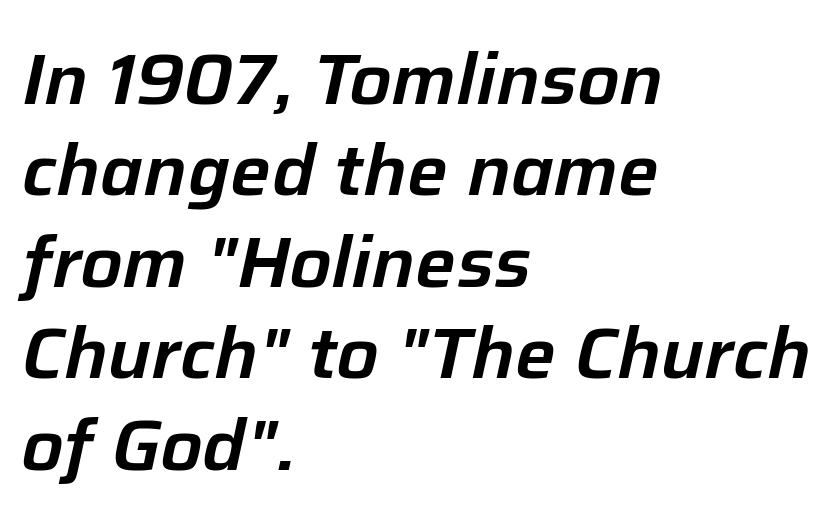
Q: Is the text italic (slanted)? A: Yes, it leans right by about 12 degrees.
Q: Is the text underlined? A: No.
Q: How is the paragraph aligned? A: Left-aligned.
Q: Is the spacing between letters normal or unusually wide? A: Normal.
Q: Is the spacing between lines tight, normal or loose? A: Normal.
Q: Width (condensed, normal, or wide)? A: Normal.
Q: Stroke contrast? A: Low.
Q: x-height? A: Medium.
Q: Monospaced? A: No.
